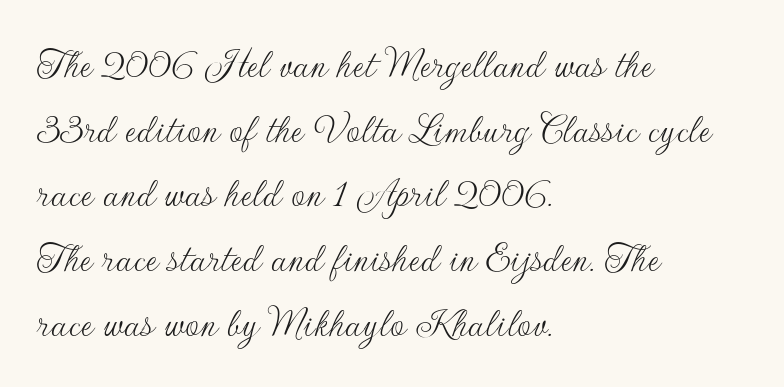
{"serif": "no", "bold": "no", "weight": "thin", "width": "normal", "stroke_contrast": "low", "x_height": "small", "monospaced": "no", "underline": "no", "align": "left", "line_spacing": "normal", "line_spacing_ratio": 1.47, "letter_spacing": "normal", "letter_spacing_em": 0.0, "glyph_px": 44}
